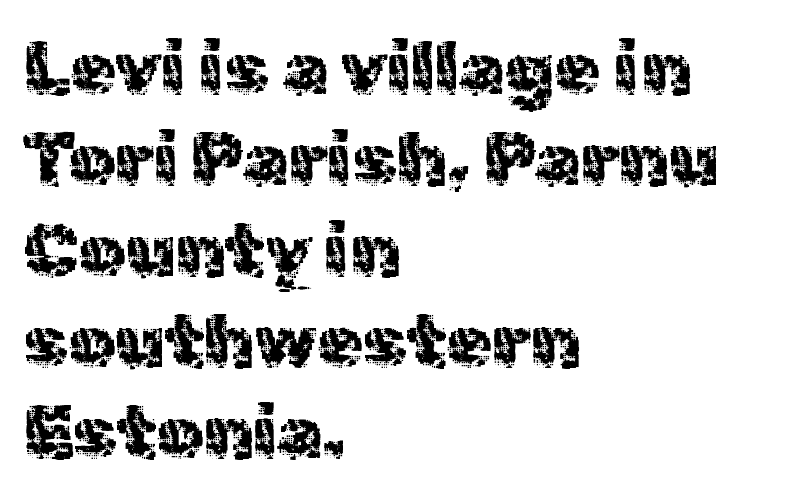
{"serif": "no", "italic": "no", "bold": "no", "weight": "regular", "width": "normal", "x_height": "medium", "monospaced": "no", "underline": "no", "align": "left", "line_spacing_ratio": 1.23, "letter_spacing": "normal", "letter_spacing_em": 0.0, "glyph_px": 74}
